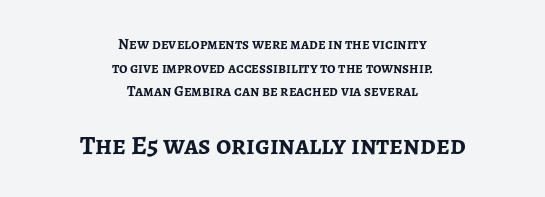
Q: Is the text bold? A: Yes.
Q: Is the text italic (slanted)? A: No, it is upright.
Q: Is the text underlined? A: No.
Q: How is the paragraph aligned? A: Centered.
Q: Is the spacing between letters normal or unusually wide? A: Normal.
Q: Is the spacing between lines tight, normal or loose? A: Normal.
Q: Which block of text is set in a larger size, the first (top) or the second (bottom)? A: The second (bottom) one.
